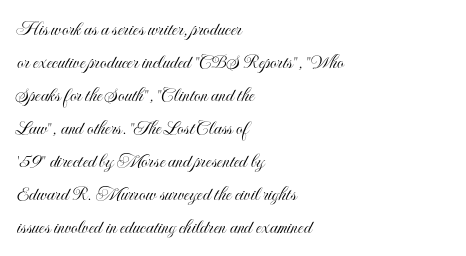
You could call the tracking neutral — neither tight nor loose. The passage shown is not underscored anywhere. The ragged edge is on the right, which tells us the setting is flush left. Students, observe: this is what conventionally led text looks like.
